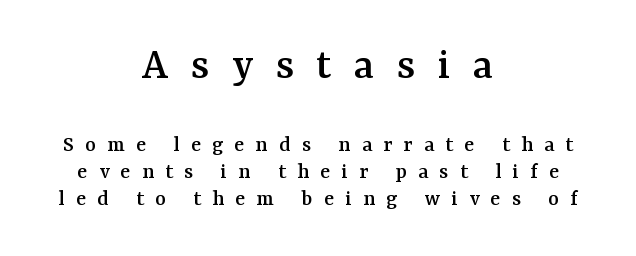
The image shows 46 px serif type, upright; set centered, line spacing 1.16x, unusually wide letter spacing (+0.49 em), not underlined; the first (top) block is 2.0x larger; medium stroke contrast and a medium x-height.
